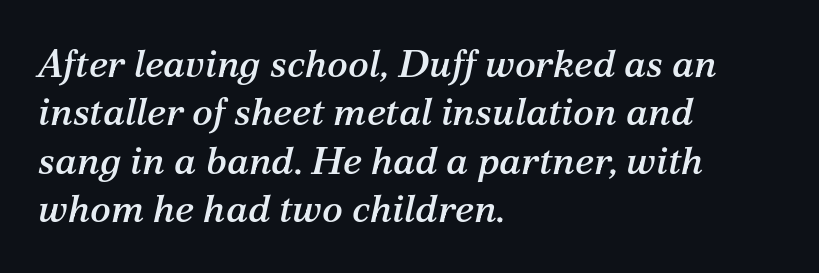
Character widths vary here, with narrow letters taking less room than wide ones. You could call the tracking neutral — neither tight nor loose. The whole block is typeset with a tilt. The designer went with a serif here, giving each stem small feet. Rule under the text: the space is simply empty.
